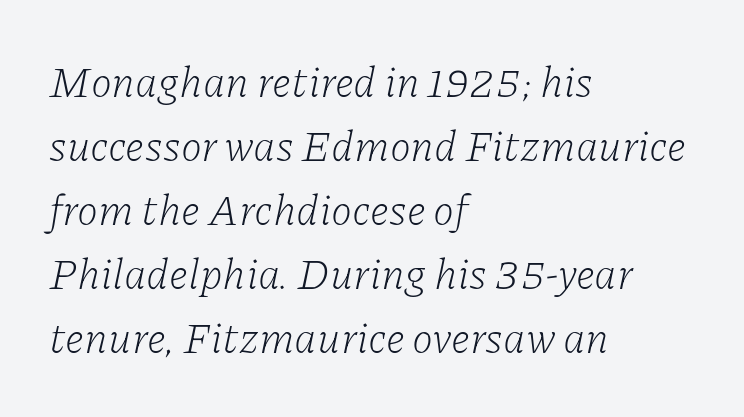
The image shows 43 px light serif type, italic (leaning right); set left-aligned, normal line spacing (1.49x), normal letter spacing, not underlined; low stroke contrast and a medium x-height.
